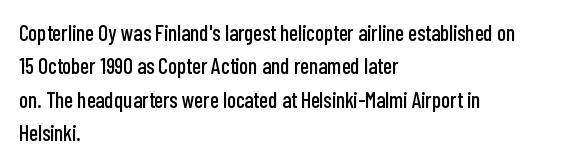
{"italic": "no", "underline": "no", "align": "left", "line_spacing": "normal", "line_spacing_ratio": 1.52, "letter_spacing": "normal", "letter_spacing_em": 0.0, "glyph_px": 22}
